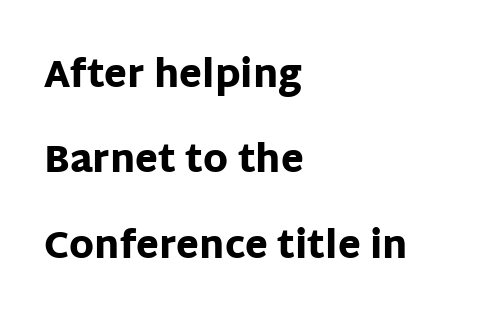
The image shows 37 px heavy sans-serif type, upright; set left-aligned, loose line spacing (2.31x), normal letter spacing, not underlined; low stroke contrast and a large x-height.
